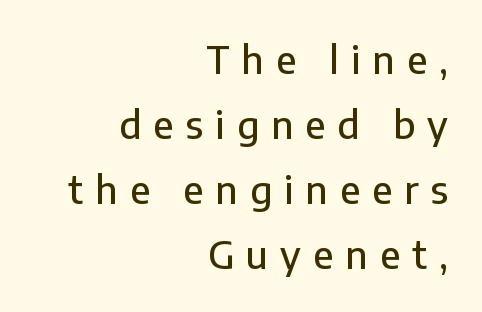
Q: Is the text italic (slanted)? A: No, it is upright.
Q: Is the typeface a serif or a sans-serif typeface? A: Sans-serif.
Q: Is the text underlined? A: No.
Q: How is the paragraph aligned? A: Right-aligned.
Q: Is the spacing between letters normal or unusually wide? A: Unusually wide.
Q: Width (condensed, normal, or wide)? A: Normal.
Q: Stroke contrast? A: Low.
Q: x-height? A: Medium.
Q: Monospaced? A: No.
